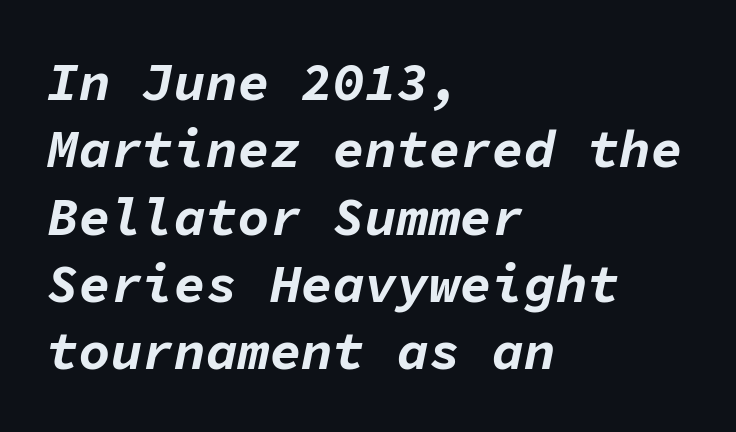
{"italic": "yes", "lean": "right", "slant_degrees": 11, "bold": "yes", "weight": "bold", "width": "normal", "stroke_contrast": "low", "x_height": "medium", "monospaced": "yes", "underline": "no", "align": "left", "line_spacing": "normal", "line_spacing_ratio": 1.27, "letter_spacing": "normal", "letter_spacing_em": 0.0, "glyph_px": 53}
